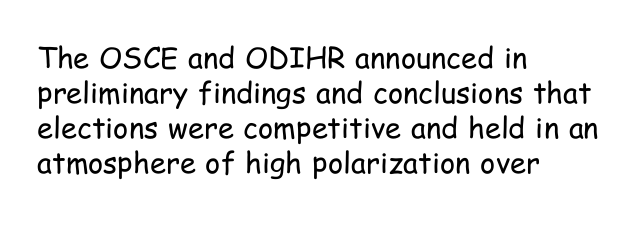
The image shows 29 px regular-weight, condensed sans-serif type, upright; set left-aligned, line spacing 1.21x, normal letter spacing, not underlined; low stroke contrast and a medium x-height.
